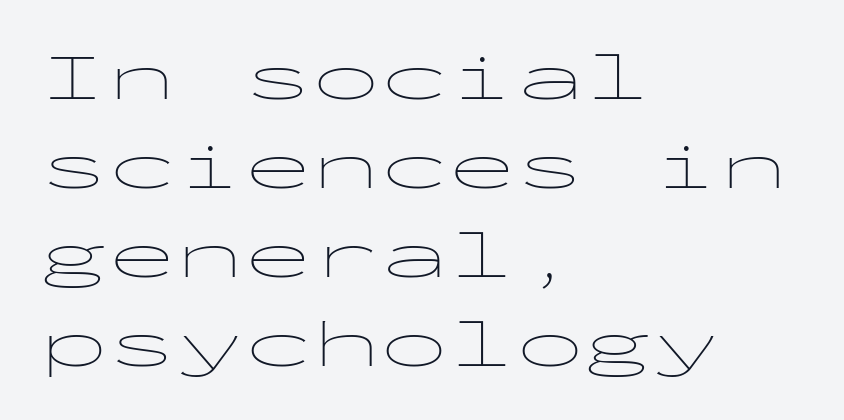
The ragged edge is on the right, which tells us the setting is flush left. The baseline area is clear. Nothing unusual about the tracking: characters are spaced as the font intends. No italicization has been applied; the sample stays upright. You could count columns in this text — the font is strictly monospaced. A normal amount of white space separates one row of letters from the next.
